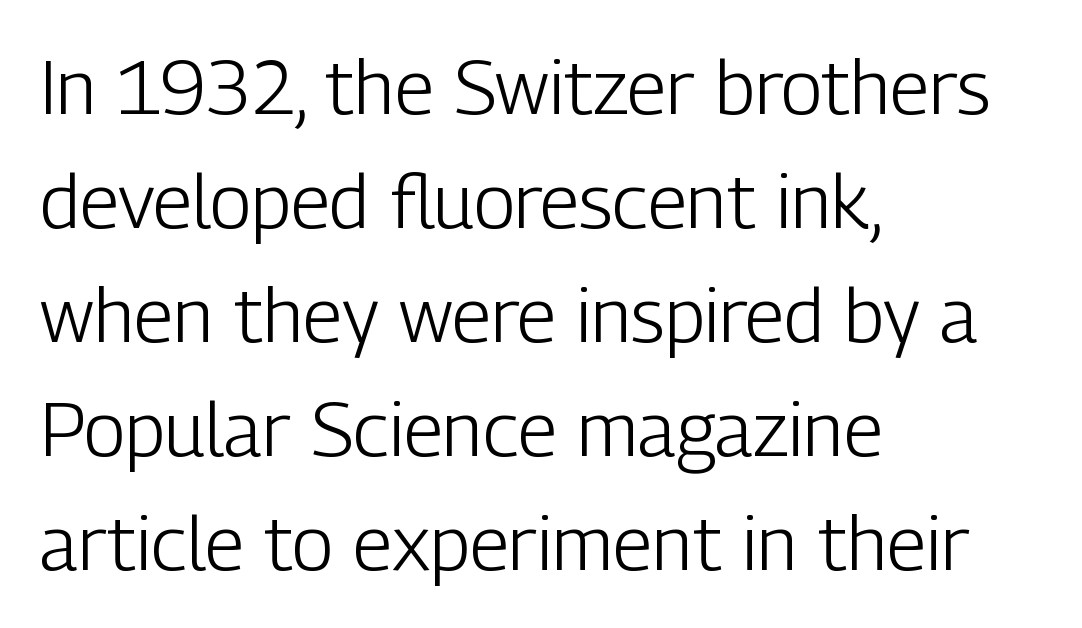
This rendering leaves character spacing at its baseline value. The rendering anchors every line to the left-hand side. Ascenders rise straight up at ninety degrees. Varying glyph widths throughout — classic text-font behaviour. The rendering shows plain stroke endings on the letterforms — a sans-serif design. Bare-footed words on every line.
